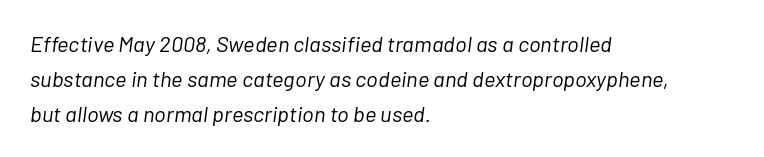
The image shows 22 px text type, italic (leaning right); set left-aligned, normal line spacing (1.59x), normal letter spacing, not underlined.
